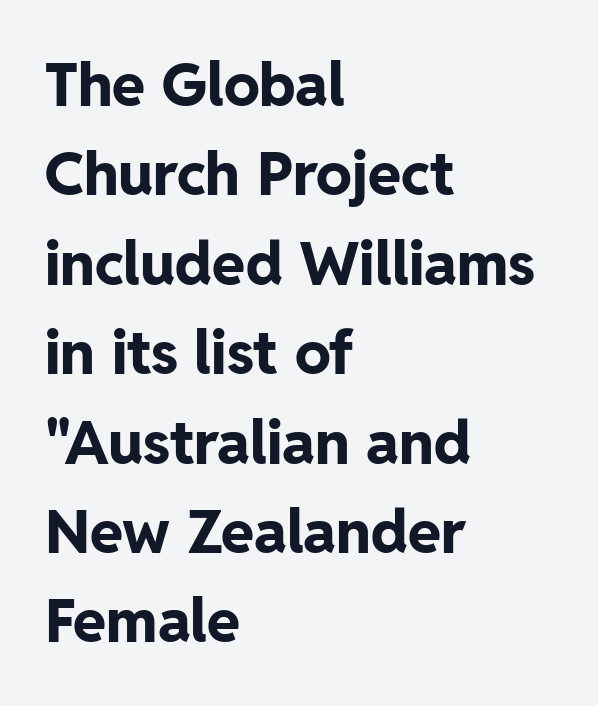
{"serif": "no", "italic": "no", "bold": "yes", "weight": "bold", "width": "normal", "stroke_contrast": "low", "x_height": "medium", "monospaced": "no", "underline": "no", "align": "left", "line_spacing": "normal", "line_spacing_ratio": 1.49, "letter_spacing": "normal", "letter_spacing_em": 0.0, "glyph_px": 60}
